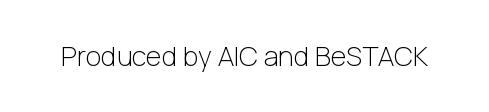
Has an underline been added? It has not. The type is set solid horizontally, with unmodified tracking. The characters are drawn with everyday or finer stroke widths. Every character sits straight up, as roman type does.
